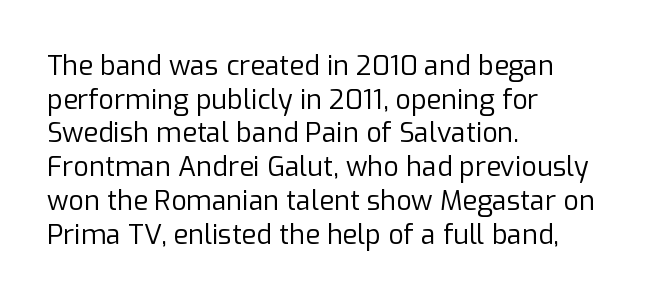
Q: Is the text bold? A: No.
Q: Is the text italic (slanted)? A: No, it is upright.
Q: Is the text underlined? A: No.
Q: How is the paragraph aligned? A: Left-aligned.
Q: Is the spacing between letters normal or unusually wide? A: Normal.
Q: Is the spacing between lines tight, normal or loose? A: Normal.
